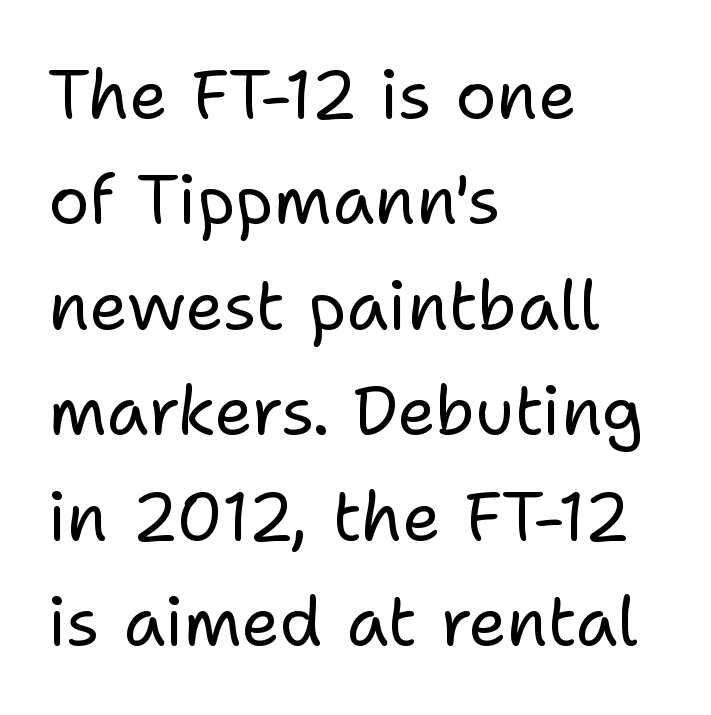
{"serif": "no", "italic": "no", "bold": "no", "weight": "regular", "width": "normal", "stroke_contrast": "low", "x_height": "medium", "monospaced": "no", "underline": "no", "align": "left", "line_spacing": "normal", "line_spacing_ratio": 1.55, "letter_spacing": "normal", "letter_spacing_em": 0.0, "glyph_px": 68}
